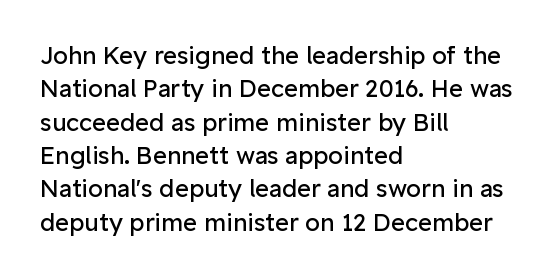
Q: Is the text bold? A: No.
Q: Is the text italic (slanted)? A: No, it is upright.
Q: Is the text underlined? A: No.
Q: How is the paragraph aligned? A: Left-aligned.
Q: Is the spacing between letters normal or unusually wide? A: Normal.
Q: Is the spacing between lines tight, normal or loose? A: Normal.
